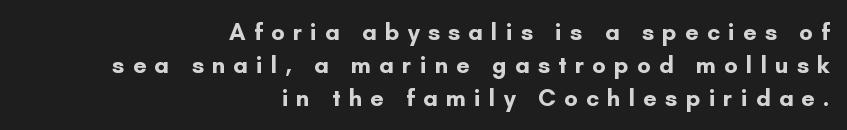
The image shows 24 px bold type, upright; set right-aligned, normal line spacing (1.38x), unusually wide letter spacing (+0.34 em), not underlined.
